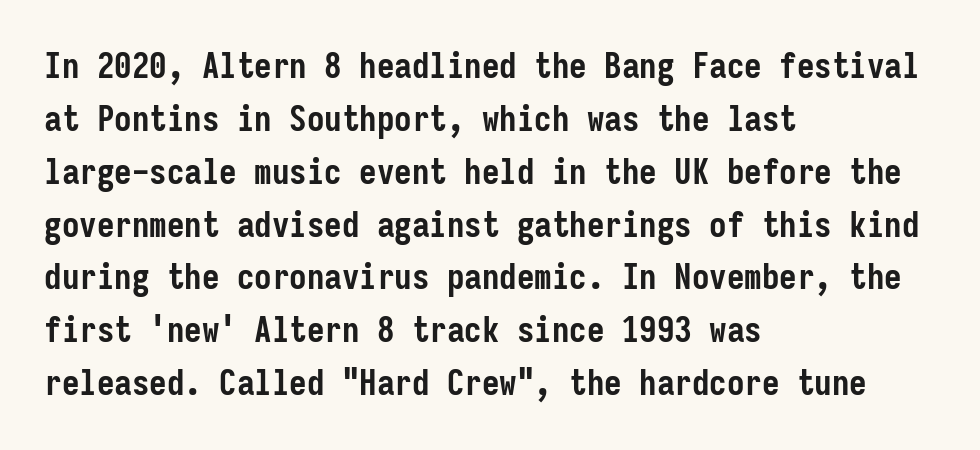
The image shows 35 px semibold, condensed sans-serif type, upright, monospaced; set left-aligned, normal line spacing (1.51x), normal letter spacing, not underlined; low stroke contrast and a medium x-height.
